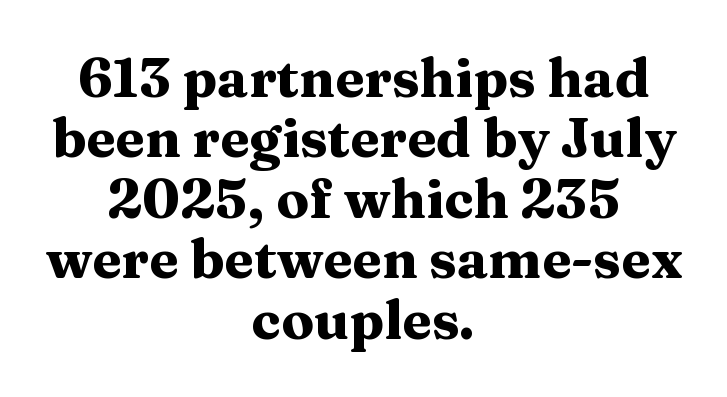
{"serif": "yes", "italic": "no", "bold": "yes", "weight": "heavy", "width": "wide", "stroke_contrast": "medium", "x_height": "medium", "monospaced": "no", "underline": "no", "align": "center", "line_spacing": "tight", "line_spacing_ratio": 1.12, "letter_spacing": "normal", "letter_spacing_em": 0.0, "glyph_px": 54}
